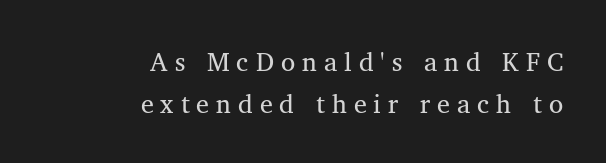
Q: Is the text bold? A: No.
Q: Is the text underlined? A: No.
Q: How is the paragraph aligned? A: Right-aligned.
Q: Is the spacing between letters normal or unusually wide? A: Unusually wide.
Q: Is the spacing between lines tight, normal or loose? A: Normal.
